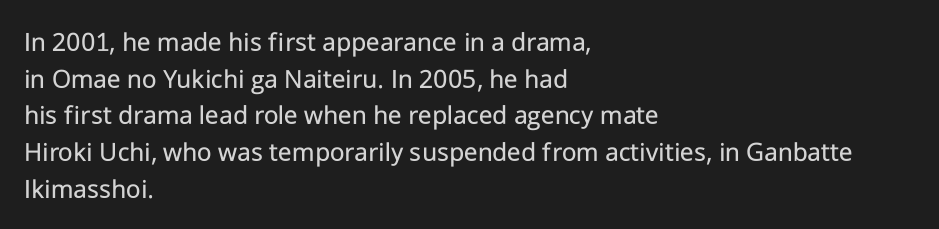
Q: Is the text bold? A: No.
Q: Is the text italic (slanted)? A: No, it is upright.
Q: Is the typeface a serif or a sans-serif typeface? A: Sans-serif.
Q: Is the text underlined? A: No.
Q: How is the paragraph aligned? A: Left-aligned.
Q: Is the spacing between letters normal or unusually wide? A: Normal.
Q: Is the spacing between lines tight, normal or loose? A: Normal.
Q: Width (condensed, normal, or wide)? A: Normal.
Q: Stroke contrast? A: Low.
Q: x-height? A: Medium.
Q: Monospaced? A: No.
